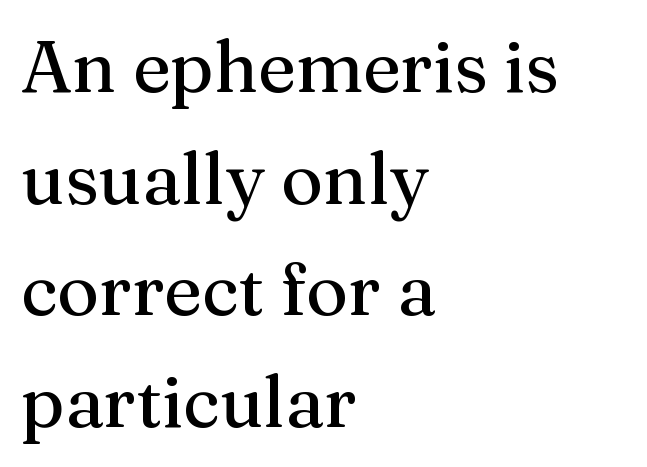
{"serif": "yes", "italic": "no", "width": "normal", "stroke_contrast": "medium", "x_height": "medium", "monospaced": "no", "underline": "no", "align": "left", "line_spacing": "normal", "line_spacing_ratio": 1.55, "letter_spacing": "normal", "letter_spacing_em": 0.0, "glyph_px": 72}
